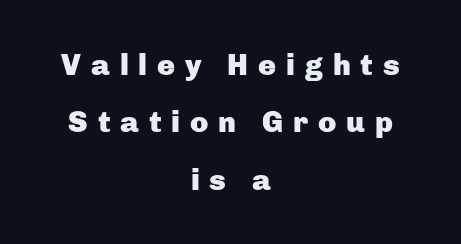
The image shows 30 px heavy sans-serif type, upright; set centered, loose line spacing (1.91x), unusually wide letter spacing (+0.33 em), not underlined; low stroke contrast and a medium x-height.
